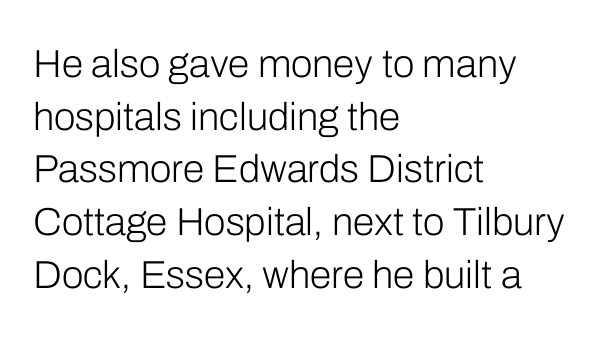
Q: Is the text bold? A: No.
Q: Is the text italic (slanted)? A: No, it is upright.
Q: Is the typeface a serif or a sans-serif typeface? A: Sans-serif.
Q: Is the text underlined? A: No.
Q: How is the paragraph aligned? A: Left-aligned.
Q: Is the spacing between letters normal or unusually wide? A: Normal.
Q: Is the spacing between lines tight, normal or loose? A: Normal.
Q: Width (condensed, normal, or wide)? A: Normal.
Q: Stroke contrast? A: Low.
Q: x-height? A: Medium.
Q: Monospaced? A: No.
